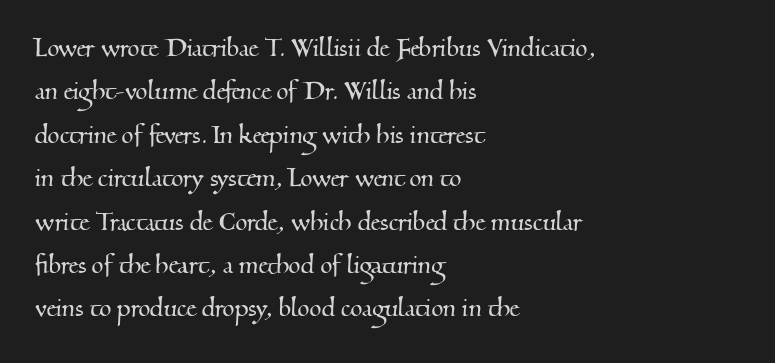
The image shows 31 px serif type; set left-aligned, normal line spacing (1.4x), normal letter spacing, not underlined; medium stroke contrast and a small x-height.
